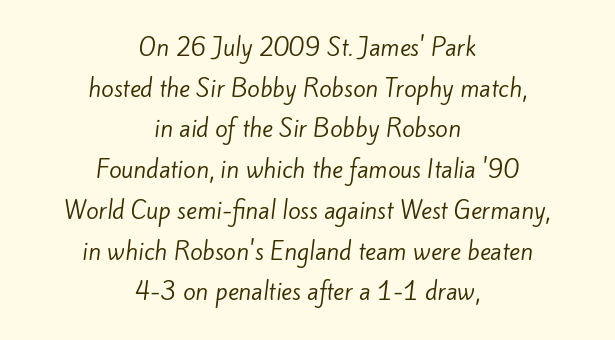
Q: Is the text bold? A: No.
Q: Is the text underlined? A: No.
Q: How is the paragraph aligned? A: Centered.
Q: Is the spacing between letters normal or unusually wide? A: Normal.
